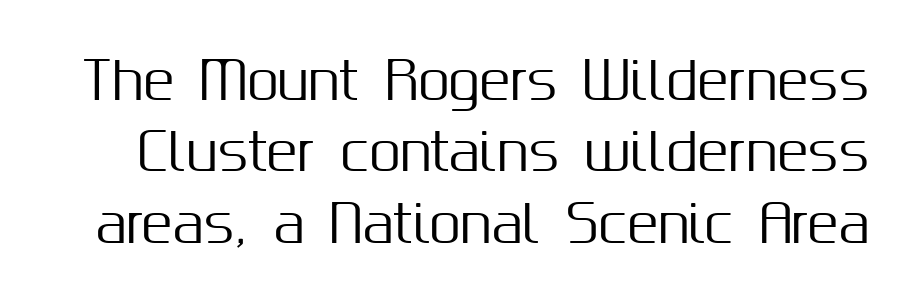
The image shows 51 px sans-serif type, upright; set normal line spacing (1.4x), normal letter spacing, not underlined; medium stroke contrast and a medium x-height.
